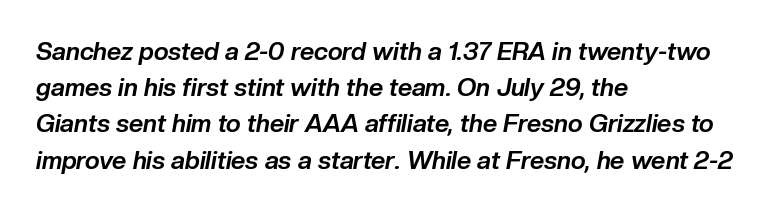
Q: Is the text bold? A: Yes.
Q: Is the text italic (slanted)? A: Yes, it leans right by about 10 degrees.
Q: Is the text underlined? A: No.
Q: How is the paragraph aligned? A: Left-aligned.
Q: Is the spacing between letters normal or unusually wide? A: Normal.
Q: Is the spacing between lines tight, normal or loose? A: Normal.
